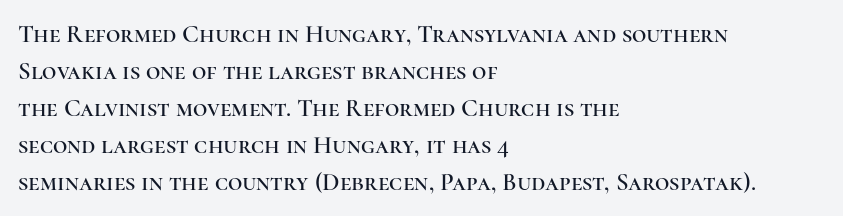
Q: Is the text italic (slanted)? A: No, it is upright.
Q: Is the text underlined? A: No.
Q: How is the paragraph aligned? A: Left-aligned.
Q: Is the spacing between letters normal or unusually wide? A: Normal.
Q: Is the spacing between lines tight, normal or loose? A: Normal.
